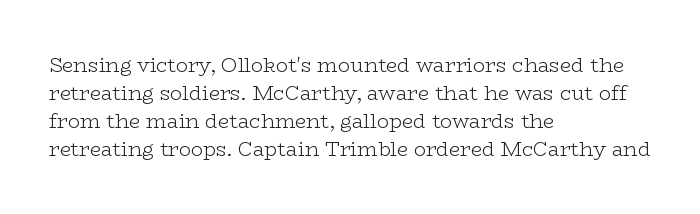
Q: Is the text bold? A: No.
Q: Is the text italic (slanted)? A: No, it is upright.
Q: Is the text underlined? A: No.
Q: How is the paragraph aligned? A: Left-aligned.
Q: Is the spacing between letters normal or unusually wide? A: Normal.
Q: Is the spacing between lines tight, normal or loose? A: Normal.
